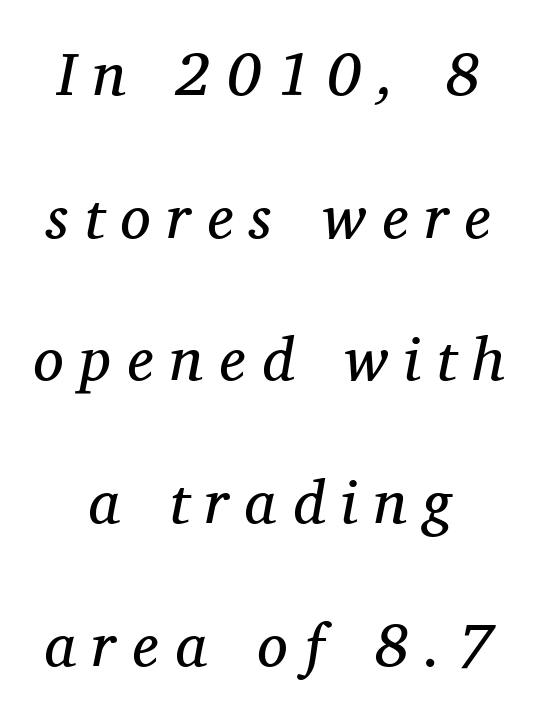
Q: Is the text bold? A: No.
Q: Is the text italic (slanted)? A: Yes, it leans right by about 11 degrees.
Q: Is the typeface a serif or a sans-serif typeface? A: Serif.
Q: Is the text underlined? A: No.
Q: Is the spacing between letters normal or unusually wide? A: Unusually wide.
Q: Is the spacing between lines tight, normal or loose? A: Loose.
Q: Width (condensed, normal, or wide)? A: Normal.
Q: Stroke contrast? A: Medium.
Q: x-height? A: Medium.
Q: Monospaced? A: No.
